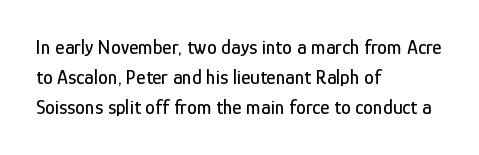
Q: Is the text italic (slanted)? A: No, it is upright.
Q: Is the text underlined? A: No.
Q: How is the paragraph aligned? A: Left-aligned.
Q: Is the spacing between letters normal or unusually wide? A: Normal.
Q: Is the spacing between lines tight, normal or loose? A: Normal.
